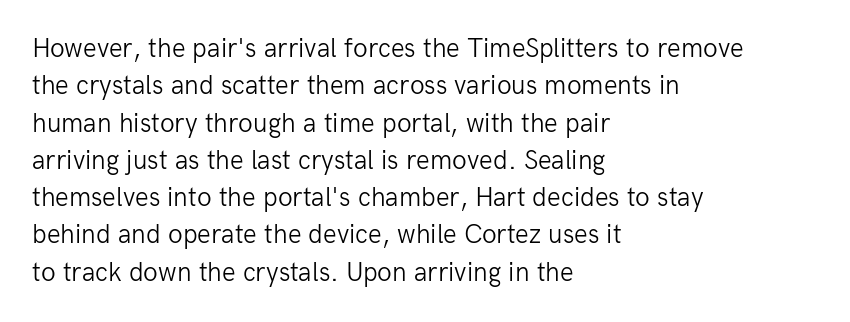
Interline gaps are of average width in this sample. Inter-character spacing is left at the font's built-in metrics. If you drew a line through each stem, it would be perfectly vertical. Words float on clear page, feet unadorned. Each line starts at the same left margin while the right side varies.
